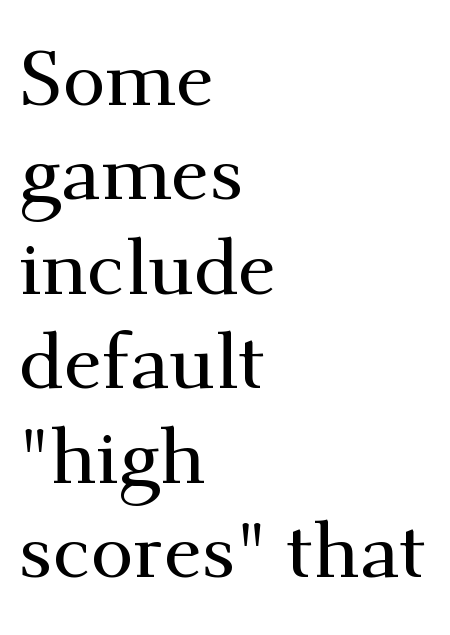
Q: Is the text italic (slanted)? A: No, it is upright.
Q: Is the typeface a serif or a sans-serif typeface? A: Serif.
Q: Is the text underlined? A: No.
Q: How is the paragraph aligned? A: Left-aligned.
Q: Is the spacing between letters normal or unusually wide? A: Normal.
Q: Width (condensed, normal, or wide)? A: Normal.
Q: Stroke contrast? A: Medium.
Q: x-height? A: Small.
Q: Monospaced? A: No.
